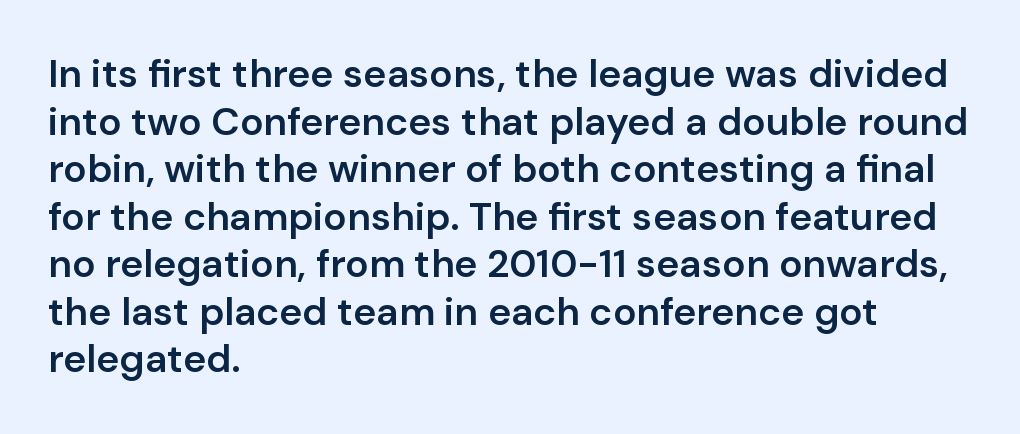
Q: Is the text bold? A: Semi-bold.
Q: Is the text italic (slanted)? A: No, it is upright.
Q: Is the typeface a serif or a sans-serif typeface? A: Sans-serif.
Q: Is the text underlined? A: No.
Q: How is the paragraph aligned? A: Left-aligned.
Q: Is the spacing between letters normal or unusually wide? A: Normal.
Q: Width (condensed, normal, or wide)? A: Normal.
Q: Stroke contrast? A: Low.
Q: x-height? A: Medium.
Q: Monospaced? A: No.
